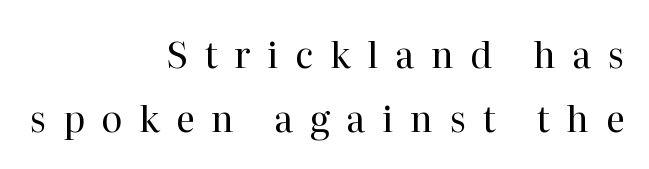
The image shows 36 px regular-weight serif type, upright; set right-aligned, line spacing 1.77x, unusually wide letter spacing (+0.46 em), not underlined; high stroke contrast and a medium x-height.
